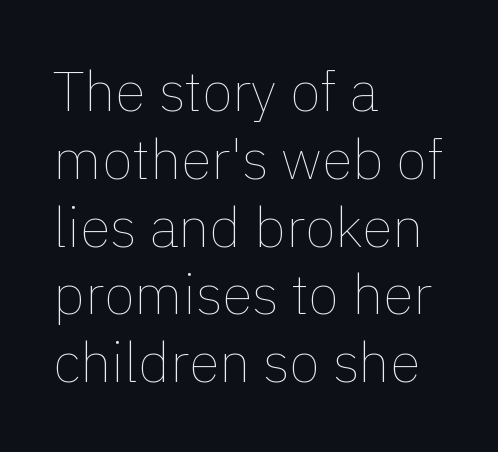
Rule under the text: the space is simply empty. Ink coverage per letter is moderate at most. Think of a printed novel: that variable character pitch is what you see here. Observe the ordinary spacing: letters are neighbours, not strangers. The text block is weighted toward the left margin, trailing off unevenly rightward.
